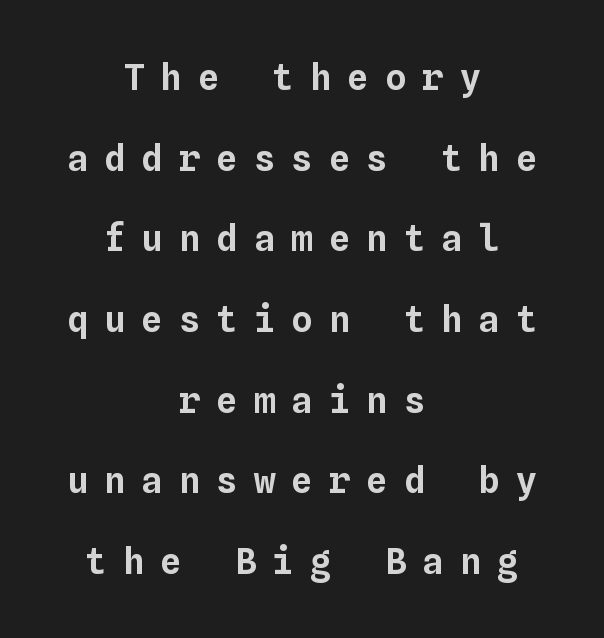
Has an underline been added? It has not. Is the letter spacing exaggerated? Yes — the characters are pushed far apart. Whoever set this chose breathing room over compactness in the vertical rhythm. The passage shown is typed in a monospace face where columns stay perfectly aligned. The typography opts for an upright posture over an oblique one.
